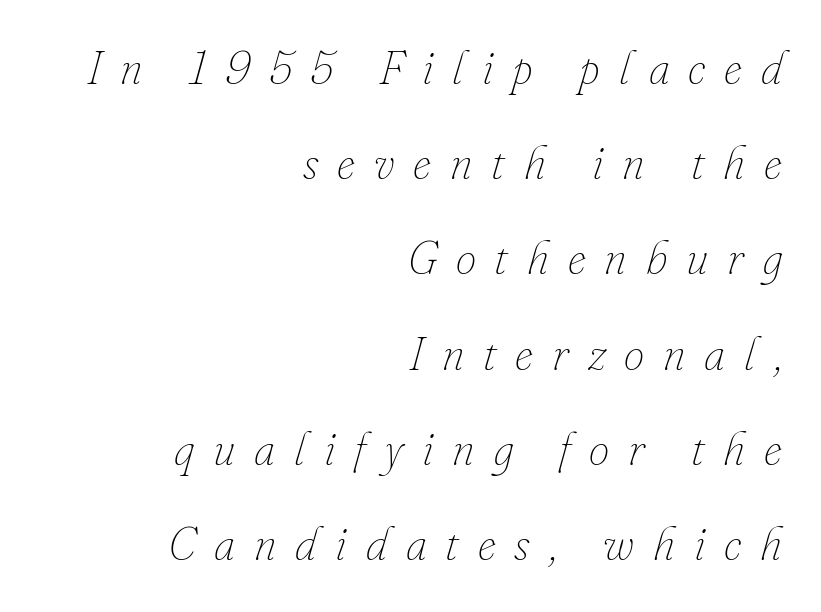
{"italic": "yes", "lean": "right", "slant_degrees": 16, "bold": "no", "weight": "thin", "width": "normal", "stroke_contrast": "low", "x_height": "small", "monospaced": "no", "underline": "no", "align": "right", "line_spacing": "loose", "line_spacing_ratio": 2.07, "letter_spacing": "wide", "letter_spacing_em": 0.41, "glyph_px": 46}
